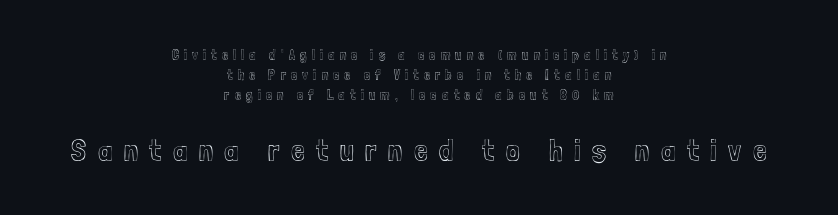
These lines are centered, leaving both edges ragged. This layout puts the modest block above and the oversized block below. Spacing verdict: proportional, widths tailored to each character. The type is letterspaced generously, with wide tracking. It's the straight-up-and-down kind of type. Lines of text with bare space underneath.
